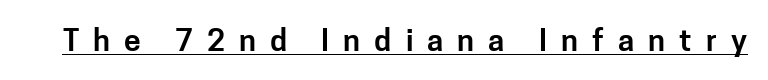
Q: Is the text italic (slanted)? A: No, it is upright.
Q: Is the typeface a serif or a sans-serif typeface? A: Sans-serif.
Q: Is the text underlined? A: Yes.
Q: Is the spacing between letters normal or unusually wide? A: Unusually wide.
Q: Width (condensed, normal, or wide)? A: Normal.
Q: Stroke contrast? A: Low.
Q: x-height? A: Medium.
Q: Monospaced? A: No.
